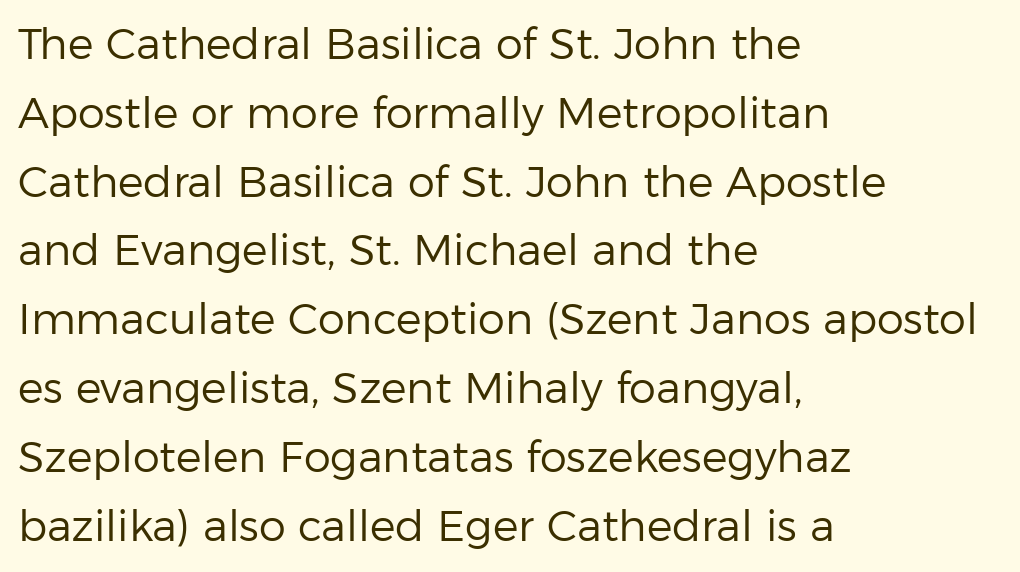
Q: Is the text bold? A: No.
Q: Is the text italic (slanted)? A: No, it is upright.
Q: Is the typeface a serif or a sans-serif typeface? A: Sans-serif.
Q: Is the text underlined? A: No.
Q: How is the paragraph aligned? A: Left-aligned.
Q: Is the spacing between letters normal or unusually wide? A: Normal.
Q: Is the spacing between lines tight, normal or loose? A: Normal.
Q: Width (condensed, normal, or wide)? A: Normal.
Q: Stroke contrast? A: Low.
Q: x-height? A: Medium.
Q: Monospaced? A: No.
